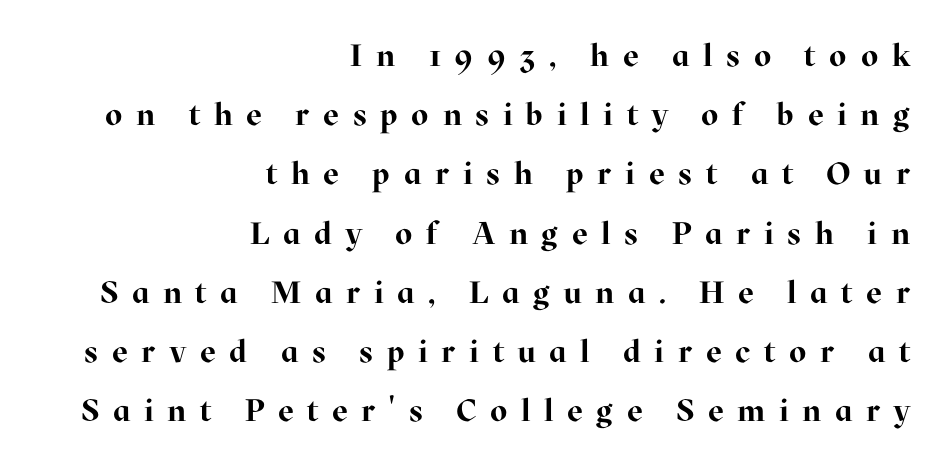
Q: Is the text bold? A: Yes.
Q: Is the text italic (slanted)? A: No, it is upright.
Q: Is the typeface a serif or a sans-serif typeface? A: Serif.
Q: Is the text underlined? A: No.
Q: How is the paragraph aligned? A: Right-aligned.
Q: Is the spacing between letters normal or unusually wide? A: Unusually wide.
Q: Is the spacing between lines tight, normal or loose? A: Loose.
Q: Width (condensed, normal, or wide)? A: Normal.
Q: Stroke contrast? A: High.
Q: x-height? A: Medium.
Q: Monospaced? A: No.
